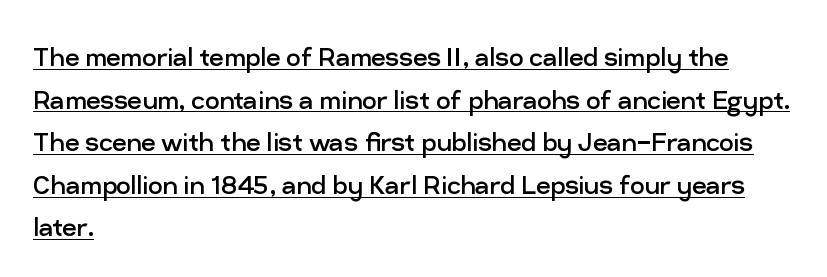
{"serif": "no", "italic": "no", "bold": "no", "weight": "regular", "width": "normal", "stroke_contrast": "low", "x_height": "medium", "monospaced": "no", "underline": "yes", "align": "left", "line_spacing": "normal", "line_spacing_ratio": 1.33, "letter_spacing": "normal", "letter_spacing_em": 0.0, "glyph_px": 32}
